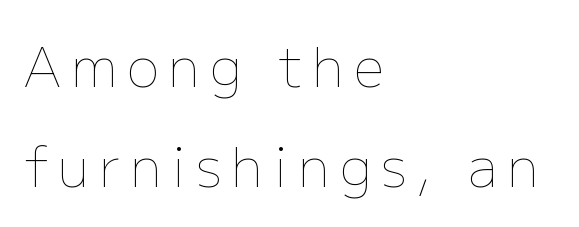
Q: Is the text bold? A: No.
Q: Is the text italic (slanted)? A: No, it is upright.
Q: Is the text underlined? A: No.
Q: How is the paragraph aligned? A: Left-aligned.
Q: Width (condensed, normal, or wide)? A: Normal.
Q: Stroke contrast? A: Low.
Q: x-height? A: Medium.
Q: Monospaced? A: No.
